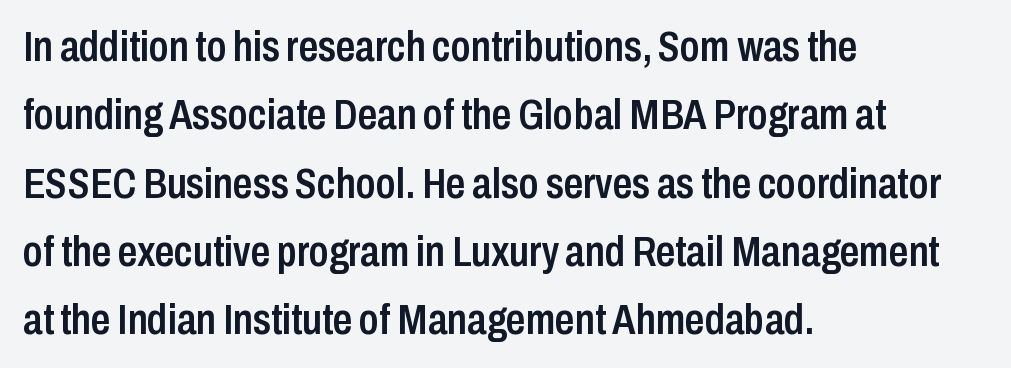
{"serif": "no", "italic": "no", "bold": "semi", "weight": "semibold", "width": "condensed", "stroke_contrast": "low", "x_height": "medium", "monospaced": "no", "underline": "no", "align": "left", "line_spacing": "normal", "line_spacing_ratio": 1.59, "letter_spacing": "normal", "letter_spacing_em": 0.0, "glyph_px": 43}
